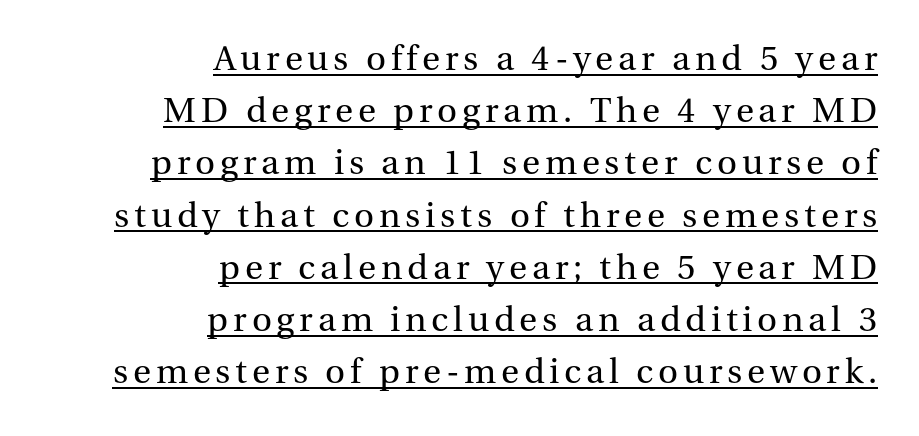
{"serif": "yes", "italic": "no", "bold": "no", "weight": "regular", "width": "normal", "stroke_contrast": "medium", "x_height": "medium", "monospaced": "no", "underline": "yes", "align": "right", "line_spacing": "normal", "line_spacing_ratio": 1.41, "glyph_px": 37}
